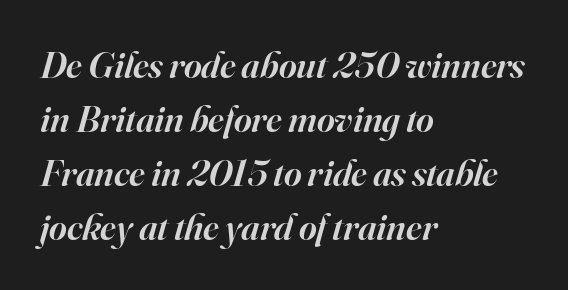
The image shows 38 px semibold serif type, italic (leaning right); set left-aligned, normal line spacing (1.42x), normal letter spacing, not underlined; high stroke contrast and a small x-height.
